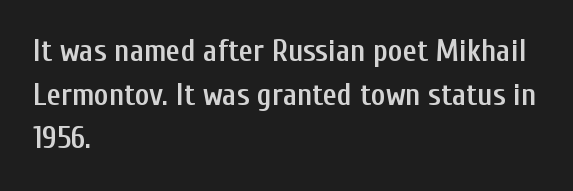
Q: Is the text bold? A: Semi-bold.
Q: Is the text italic (slanted)? A: No, it is upright.
Q: Is the typeface a serif or a sans-serif typeface? A: Sans-serif.
Q: Is the text underlined? A: No.
Q: How is the paragraph aligned? A: Left-aligned.
Q: Is the spacing between letters normal or unusually wide? A: Normal.
Q: Is the spacing between lines tight, normal or loose? A: Normal.
Q: Width (condensed, normal, or wide)? A: Condensed.
Q: Stroke contrast? A: Low.
Q: x-height? A: Medium.
Q: Monospaced? A: No.
